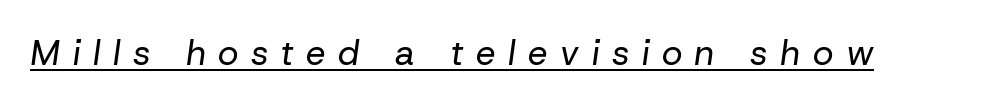
The image shows 35 px regular-weight type, italic (leaning right); set unusually wide letter spacing (+0.36 em), underlined; low stroke contrast and a medium x-height.
